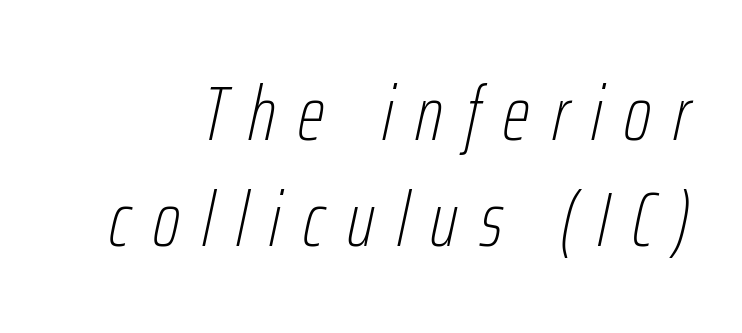
What stands out about the letter spacing? Its width — letters are far apart. One glance says typical: line gaps are just what's usual. The font's italic variant was chosen for this text. The space directly below the letters is spotless.
